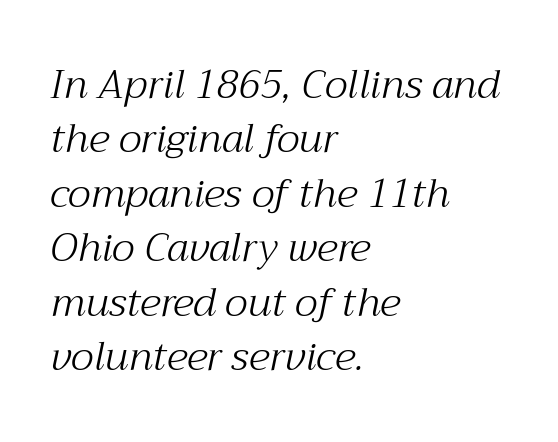
Is there much room between lines? A standard amount, neither cramped nor airy. Would a proofreader flag this as italicized? Yes. Varying glyph widths throughout — classic text-font behaviour. The lines in this sample share a left origin and differ only in where they stop.
